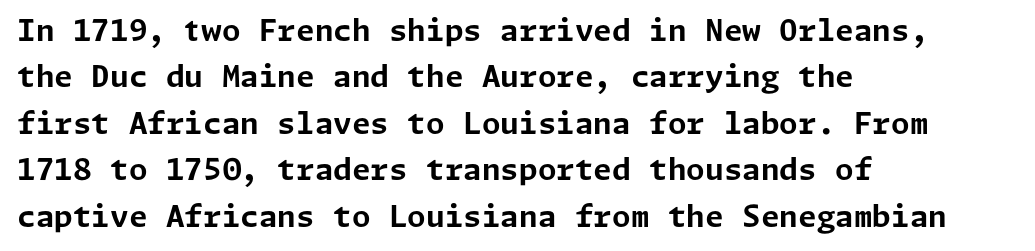
The text was rendered using a sans face with plain stroke endings. In terms of posture, this sample is upright. Typographic density is high because the face is bold. The glyphs are unaccompanied by any horizontal stroke below them. The letters sit at their default tracking, neither squeezed nor spread.
